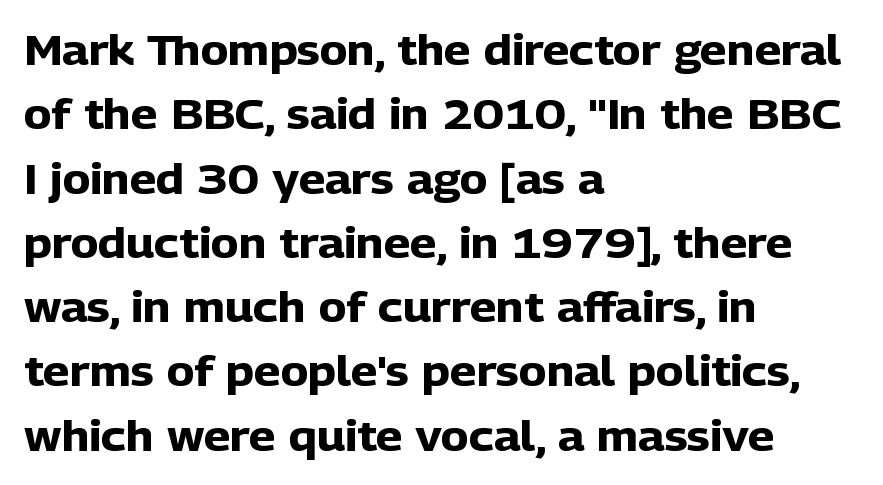
{"serif": "no", "italic": "no", "bold": "yes", "weight": "heavy", "width": "normal", "stroke_contrast": "low", "x_height": "medium", "monospaced": "no", "underline": "no", "align": "left", "line_spacing": "normal", "line_spacing_ratio": 1.53, "letter_spacing": "normal", "letter_spacing_em": 0.0, "glyph_px": 42}
